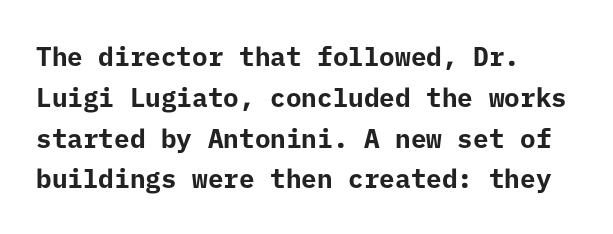
{"italic": "no", "bold": "yes", "underline": "no", "align": "left", "line_spacing": "normal", "line_spacing_ratio": 1.57, "letter_spacing": "normal", "letter_spacing_em": 0.0, "glyph_px": 26}
